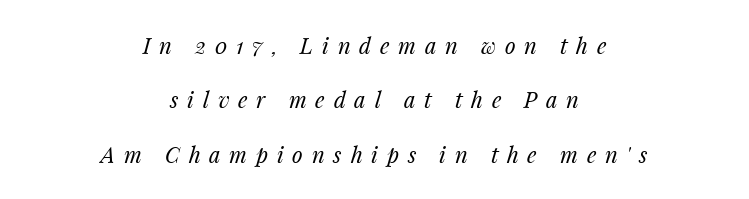
Q: Is the text bold? A: No.
Q: Is the text italic (slanted)? A: Yes, it leans right by about 14 degrees.
Q: Is the text underlined? A: No.
Q: How is the paragraph aligned? A: Centered.
Q: Is the spacing between letters normal or unusually wide? A: Unusually wide.
Q: Is the spacing between lines tight, normal or loose? A: Loose.
